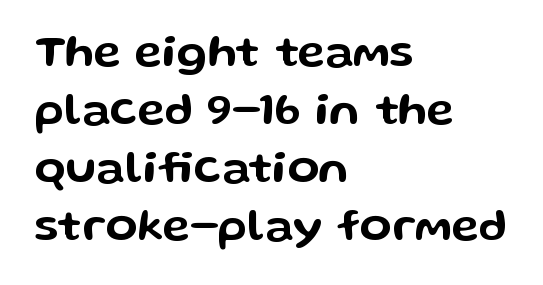
{"serif": "no", "italic": "no", "width": "wide", "stroke_contrast": "low", "x_height": "medium", "monospaced": "no", "underline": "no", "align": "left", "line_spacing": "normal", "line_spacing_ratio": 1.26, "letter_spacing": "normal", "letter_spacing_em": 0.0, "glyph_px": 46}
